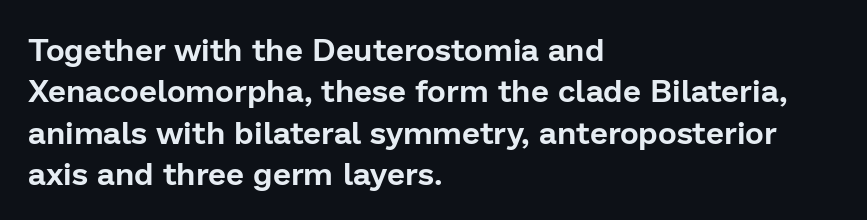
The image shows 32 px sans-serif type, upright; set left-aligned, normal line spacing (1.29x), normal letter spacing, not underlined; low stroke contrast and a medium x-height.
